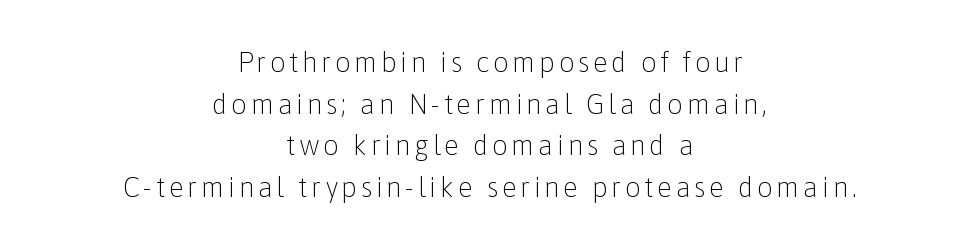
Vertical stems look standard width or narrower in stroke. You can tell from the bare stems that sans-serif type was used. The axis of the letterforms is exactly vertical. A typesetter would call this leading conventional body-copy spacing. A clean baseline with only descenders dipping below it. A centered setting, common on invitations and titles, is used for this passage.
